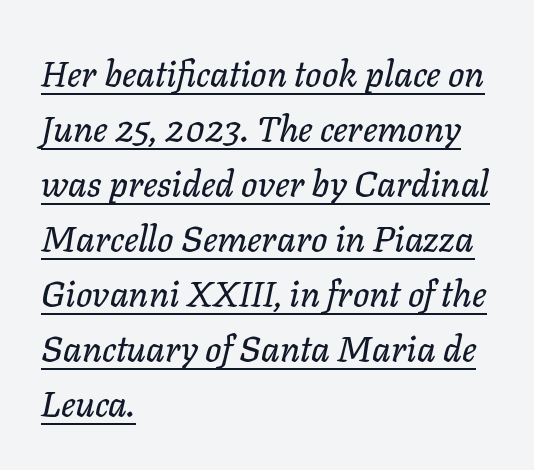
Q: Is the text italic (slanted)? A: Yes, it leans right by about 11 degrees.
Q: Is the text underlined? A: Yes.
Q: How is the paragraph aligned? A: Left-aligned.
Q: Is the spacing between letters normal or unusually wide? A: Normal.
Q: Is the spacing between lines tight, normal or loose? A: Normal.
Q: Width (condensed, normal, or wide)? A: Normal.
Q: Stroke contrast? A: Low.
Q: x-height? A: Medium.
Q: Monospaced? A: No.
